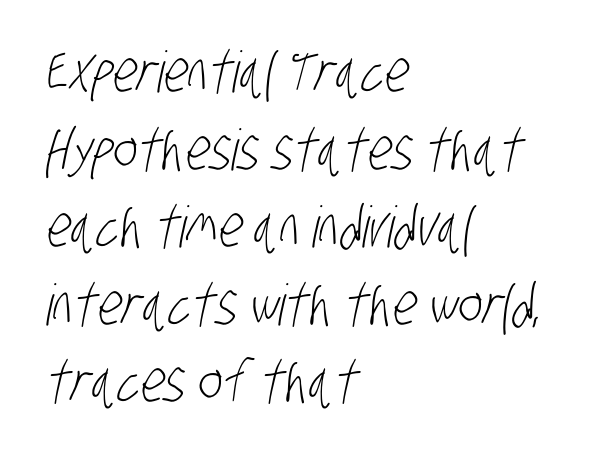
{"serif": "no", "bold": "no", "weight": "light", "width": "condensed", "stroke_contrast": "low", "x_height": "large", "monospaced": "no", "underline": "no", "align": "left", "line_spacing": "normal", "line_spacing_ratio": 1.36, "letter_spacing": "normal", "letter_spacing_em": 0.0, "glyph_px": 57}
